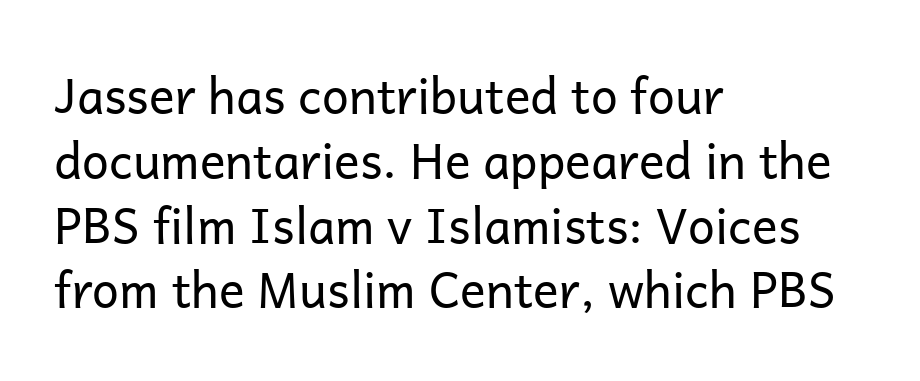
The image shows 48 px regular-weight sans-serif type, upright; set left-aligned, normal line spacing (1.35x), normal letter spacing, not underlined; low stroke contrast and a medium x-height.
